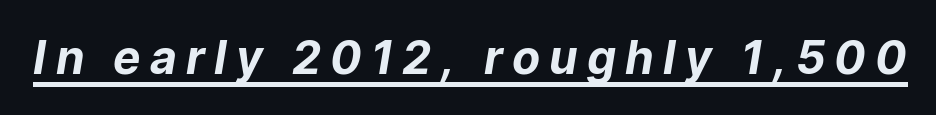
The image shows 46 px bold sans-serif type; set unusually wide letter spacing (+0.2 em), underlined; low stroke contrast and a medium x-height.
